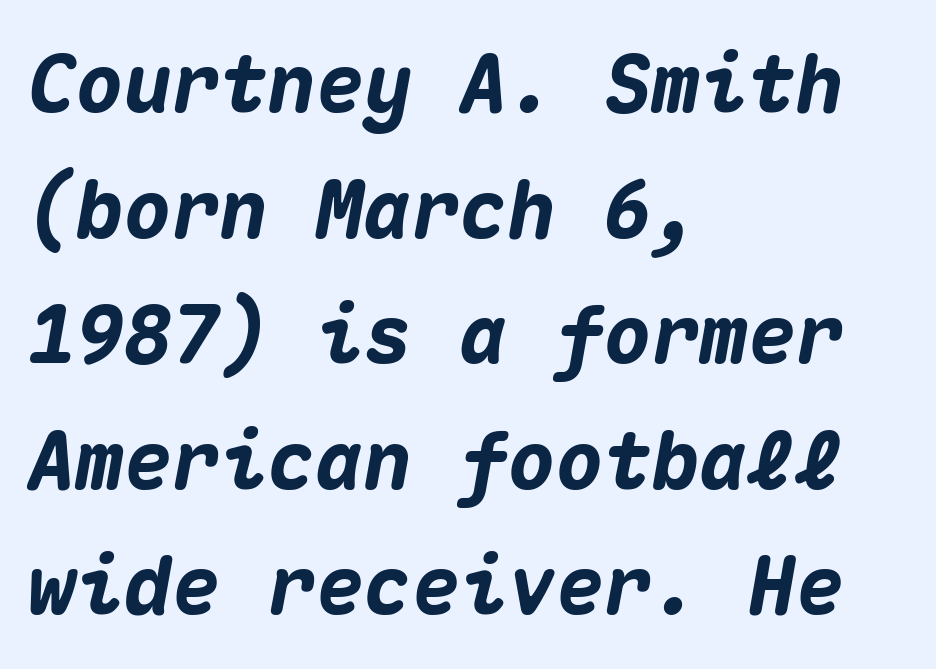
Q: Is the text bold? A: Yes.
Q: Is the text italic (slanted)? A: Yes, it leans right by about 10 degrees.
Q: Is the text underlined? A: No.
Q: How is the paragraph aligned? A: Left-aligned.
Q: Is the spacing between letters normal or unusually wide? A: Normal.
Q: Is the spacing between lines tight, normal or loose? A: Normal.
Q: Width (condensed, normal, or wide)? A: Normal.
Q: Stroke contrast? A: Medium.
Q: x-height? A: Medium.
Q: Monospaced? A: Yes.
